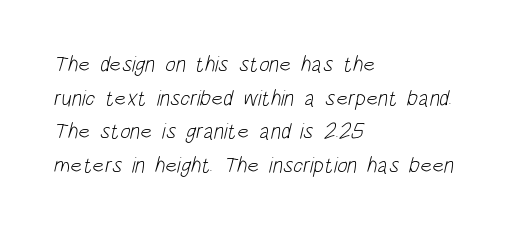
Q: Is the text bold? A: No.
Q: Is the text underlined? A: No.
Q: How is the paragraph aligned? A: Left-aligned.
Q: Is the spacing between letters normal or unusually wide? A: Normal.
Q: Is the spacing between lines tight, normal or loose? A: Normal.
